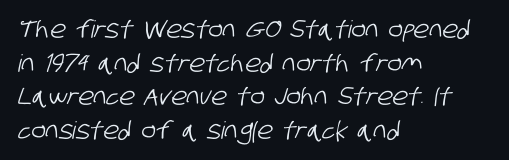
The image shows 24 px text type; set left-aligned, normal line spacing (1.4x), normal letter spacing, not underlined.
